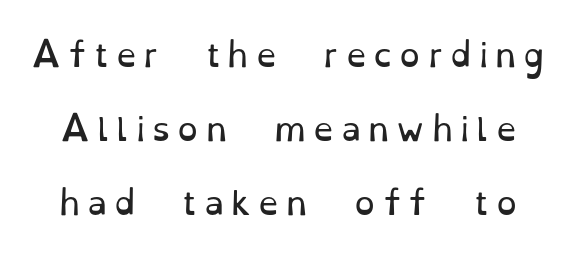
{"italic": "no", "bold": "no", "weight": "regular", "width": "normal", "stroke_contrast": "low", "x_height": "small", "monospaced": "no", "underline": "no", "line_spacing": "loose", "line_spacing_ratio": 2.24, "letter_spacing": "wide", "letter_spacing_em": 0.21, "glyph_px": 33}
